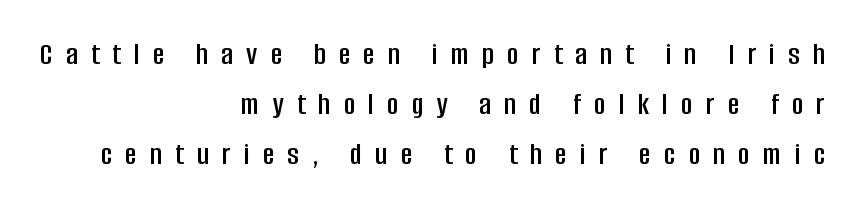
{"serif": "no", "italic": "no", "width": "condensed", "stroke_contrast": "low", "x_height": "large", "monospaced": "no", "underline": "no", "align": "right", "line_spacing": "normal", "line_spacing_ratio": 1.56, "letter_spacing": "wide", "letter_spacing_em": 0.41, "glyph_px": 32}
